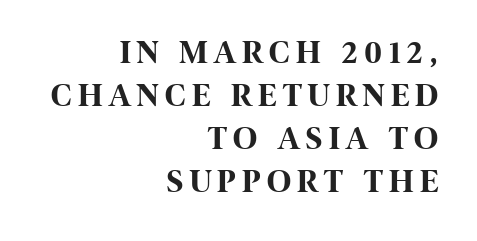
The image shows 33 px bold, condensed sans-serif type, upright; set right-aligned, normal line spacing (1.3x), unusually wide letter spacing (+0.2 em), not underlined; high stroke contrast and a large x-height.
